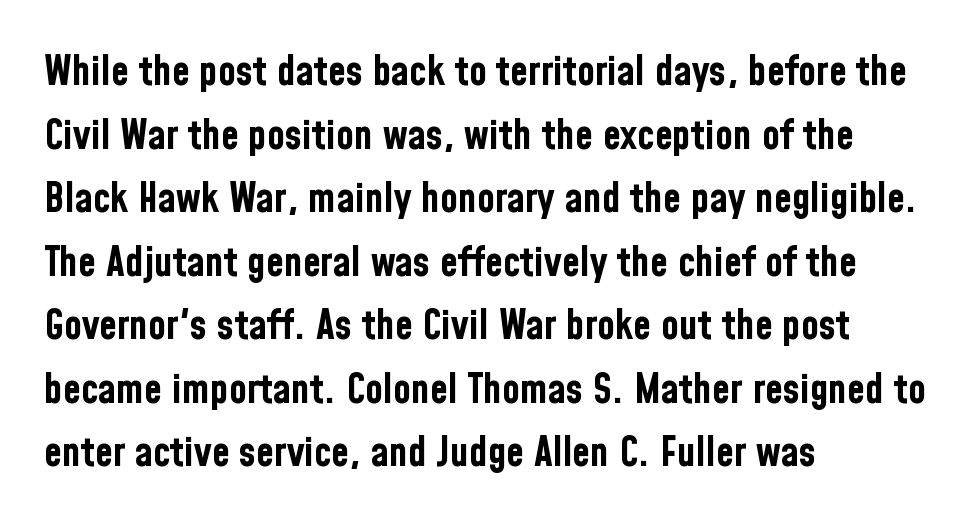
The image shows 41 px bold, condensed sans-serif type, upright; set left-aligned, normal line spacing (1.55x), normal letter spacing, not underlined; low stroke contrast and a medium x-height.
